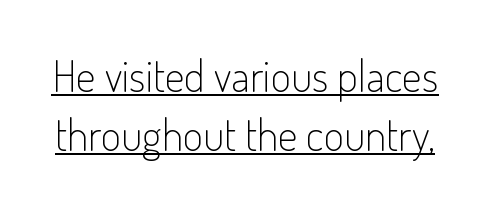
The image shows 44 px light, condensed sans-serif type, upright; set normal line spacing (1.33x), normal letter spacing, underlined; low stroke contrast and a small x-height.
